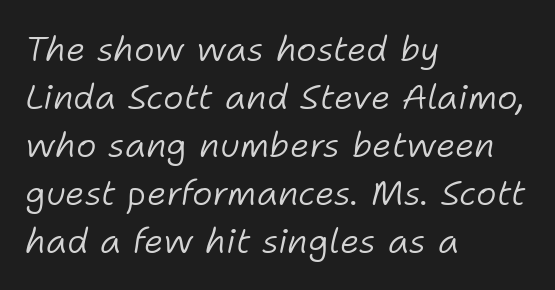
Beneath every word, the page is bare. Note the varied advance widths — an 'i' is clearly narrower than an 'm'. Tracking here is standard; glyphs follow each other at the usual distance. The glyphs look as if they've been sheared to an angle.
